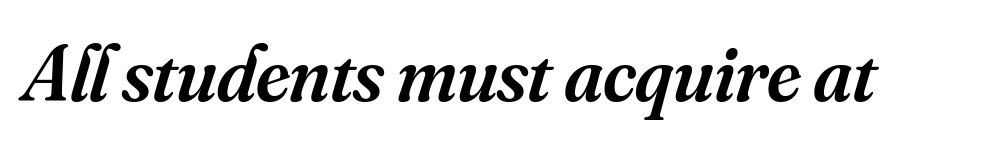
Q: Is the text bold? A: Semi-bold.
Q: Is the text italic (slanted)? A: Yes, it leans right by about 16 degrees.
Q: Is the typeface a serif or a sans-serif typeface? A: Serif.
Q: Is the text underlined? A: No.
Q: Is the spacing between letters normal or unusually wide? A: Normal.
Q: Width (condensed, normal, or wide)? A: Normal.
Q: Stroke contrast? A: Medium.
Q: x-height? A: Small.
Q: Monospaced? A: No.
